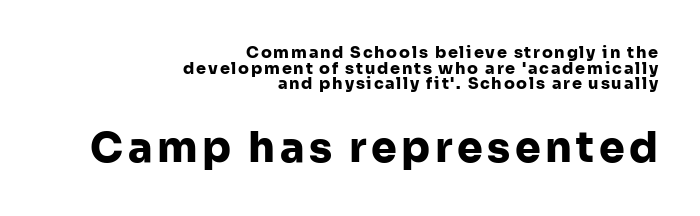
The image shows 41 px heavy sans-serif type, upright; set right-aligned, tight line spacing (0.98x), not underlined; the second (bottom) block is 2.56x larger; low stroke contrast and a medium x-height.
